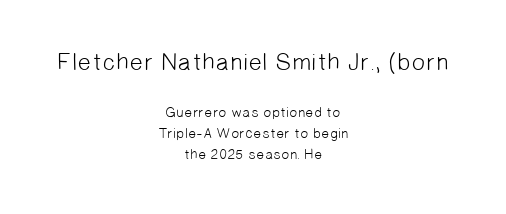
The earlier block is typeset at a bigger size than the later block. This rendering leaves character spacing at its baseline value. The rag falls on both sides of this text block equally. Glance below the letters and you will spot only blank space. Students, observe: this is what conventionally led text looks like. The letterforms sit at book weight or below.
